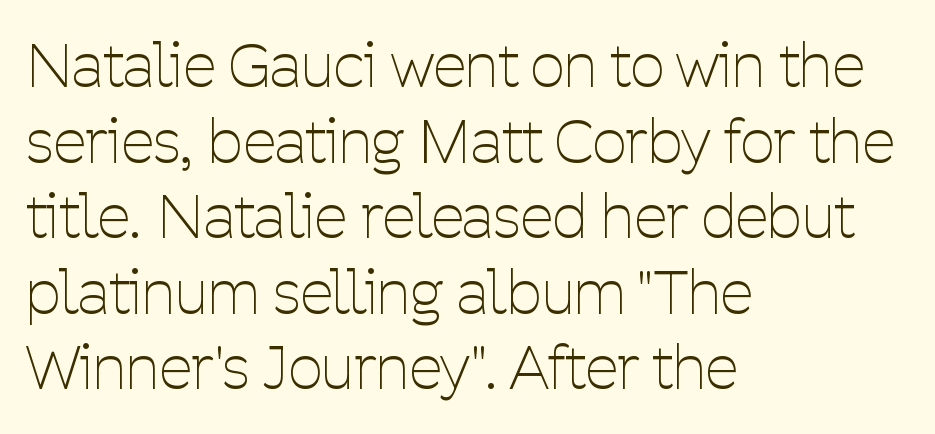
{"serif": "no", "italic": "no", "bold": "no", "weight": "thin", "width": "condensed", "stroke_contrast": "low", "x_height": "medium", "monospaced": "no", "underline": "no", "align": "left", "line_spacing": "normal", "line_spacing_ratio": 1.26, "letter_spacing": "normal", "letter_spacing_em": 0.0, "glyph_px": 60}
